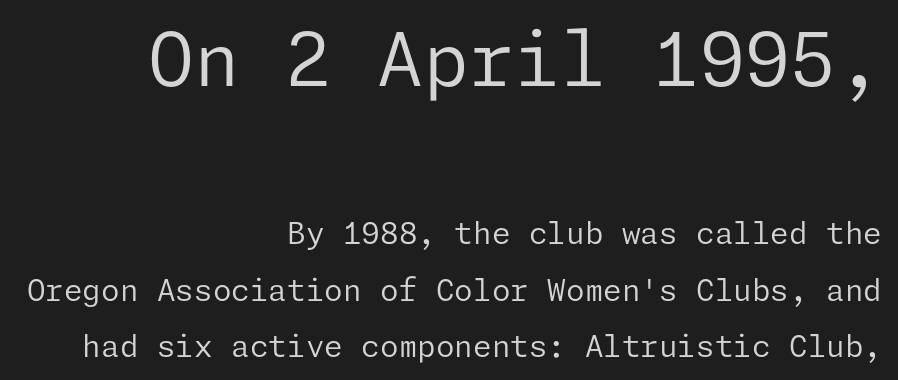
Q: Is the text bold? A: No.
Q: Is the text italic (slanted)? A: No, it is upright.
Q: Is the typeface a serif or a sans-serif typeface? A: Sans-serif.
Q: Is the text underlined? A: No.
Q: How is the paragraph aligned? A: Right-aligned.
Q: Is the spacing between letters normal or unusually wide? A: Normal.
Q: Which block of text is set in a larger size, the first (top) or the second (bottom)? A: The first (top) one.
Q: Width (condensed, normal, or wide)? A: Normal.
Q: Stroke contrast? A: Low.
Q: x-height? A: Medium.
